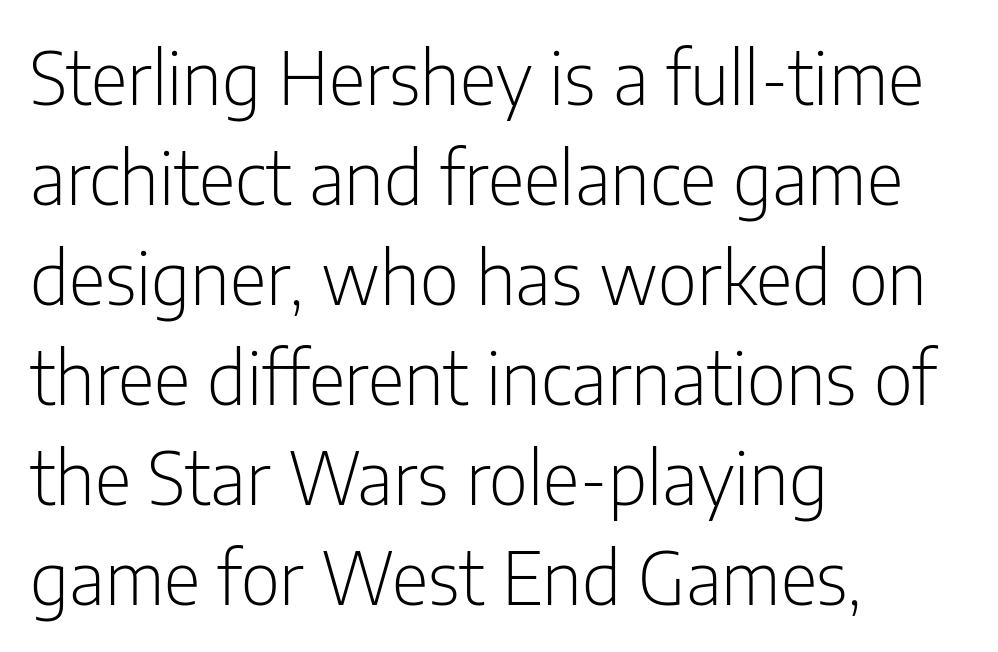
{"serif": "no", "italic": "no", "bold": "no", "weight": "light", "width": "condensed", "stroke_contrast": "low", "x_height": "medium", "monospaced": "no", "underline": "no", "align": "left", "line_spacing": "normal", "line_spacing_ratio": 1.39, "letter_spacing": "normal", "letter_spacing_em": 0.0, "glyph_px": 72}
